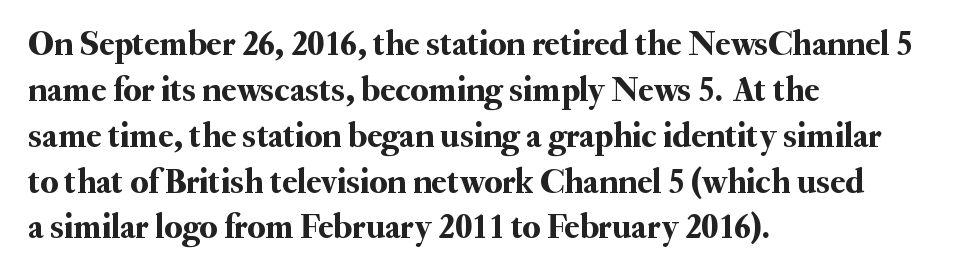
Q: Is the text italic (slanted)? A: No, it is upright.
Q: Is the typeface a serif or a sans-serif typeface? A: Serif.
Q: Is the text underlined? A: No.
Q: How is the paragraph aligned? A: Left-aligned.
Q: Is the spacing between letters normal or unusually wide? A: Normal.
Q: Is the spacing between lines tight, normal or loose? A: Normal.
Q: Width (condensed, normal, or wide)? A: Normal.
Q: Stroke contrast? A: Medium.
Q: x-height? A: Small.
Q: Monospaced? A: No.
